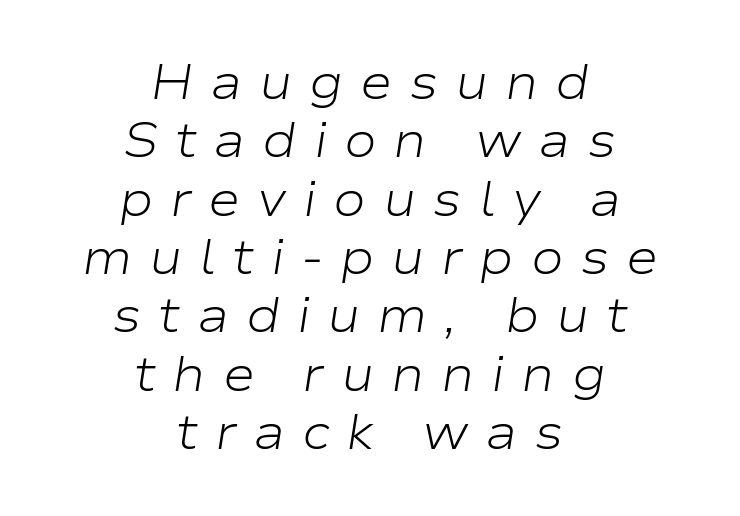
Tracking value appears strongly positive — letters spread wide. Anything drawn beneath the words? Only blank space. Teacher's note: observe the equal gaps on both sides — that is centered alignment. Nothing heavy about these letters — not bold at all.
